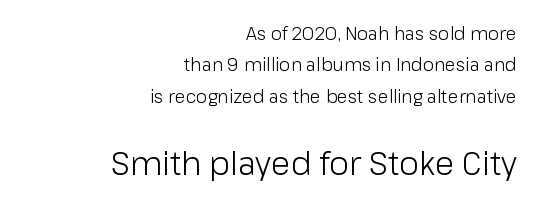
The image shows 32 px light sans-serif type, upright; set right-aligned, line spacing 1.75x, normal letter spacing, not underlined; the second (bottom) block is 1.78x larger; low stroke contrast and a medium x-height.
